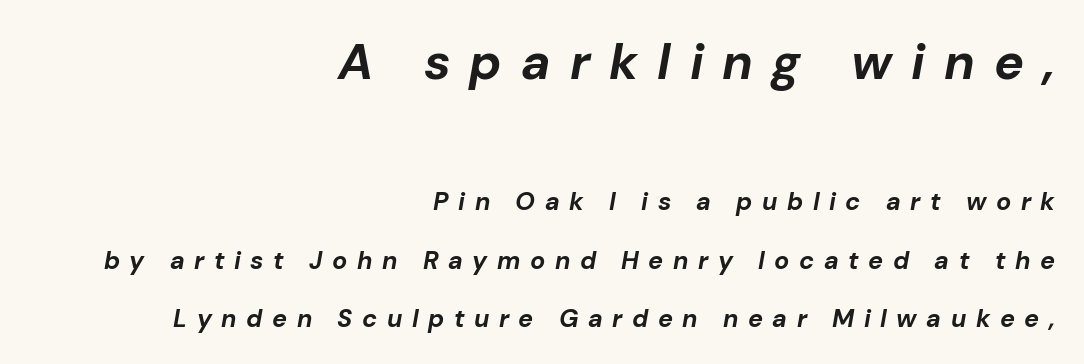
Q: Is the text bold? A: Yes.
Q: Is the text italic (slanted)? A: Yes, it leans right by about 10 degrees.
Q: Is the text underlined? A: No.
Q: How is the paragraph aligned? A: Right-aligned.
Q: Is the spacing between letters normal or unusually wide? A: Unusually wide.
Q: Is the spacing between lines tight, normal or loose? A: Loose.
Q: Which block of text is set in a larger size, the first (top) or the second (bottom)? A: The first (top) one.
Q: Width (condensed, normal, or wide)? A: Normal.
Q: Stroke contrast? A: Low.
Q: x-height? A: Medium.
Q: Monospaced? A: No.
